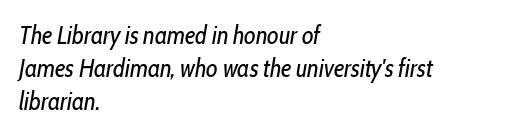
Q: Is the text bold? A: No.
Q: Is the text italic (slanted)? A: Yes, it leans right by about 10 degrees.
Q: Is the text underlined? A: No.
Q: How is the paragraph aligned? A: Left-aligned.
Q: Is the spacing between letters normal or unusually wide? A: Normal.
Q: Is the spacing between lines tight, normal or loose? A: Normal.
